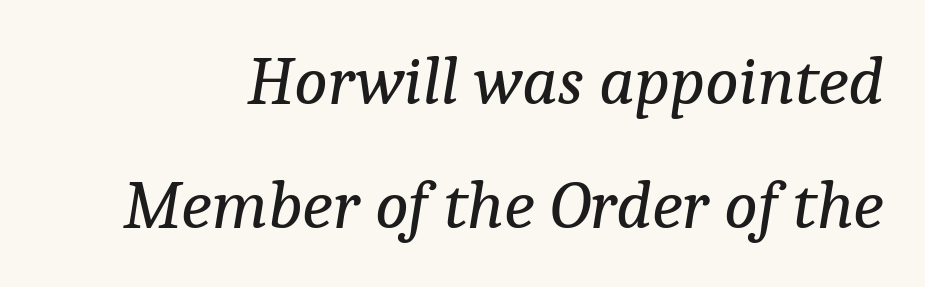
Looks like regular typesetting: each glyph gets only the width it needs. Check where the strokes stop: tiny serifs finish them off. Bold? No — there's no thickening of the strokes. No extra tracking has been applied to these lines. Would a proofreader flag this as italicized? Yes.
